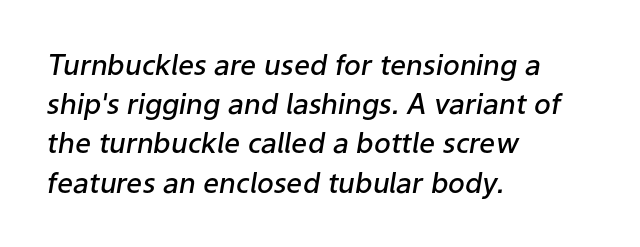
Q: Is the text bold? A: Semi-bold.
Q: Is the text italic (slanted)? A: Yes, it leans right by about 9 degrees.
Q: Is the text underlined? A: No.
Q: How is the paragraph aligned? A: Left-aligned.
Q: Is the spacing between letters normal or unusually wide? A: Normal.
Q: Is the spacing between lines tight, normal or loose? A: Normal.
Q: Width (condensed, normal, or wide)? A: Normal.
Q: Stroke contrast? A: Low.
Q: x-height? A: Medium.
Q: Monospaced? A: No.
